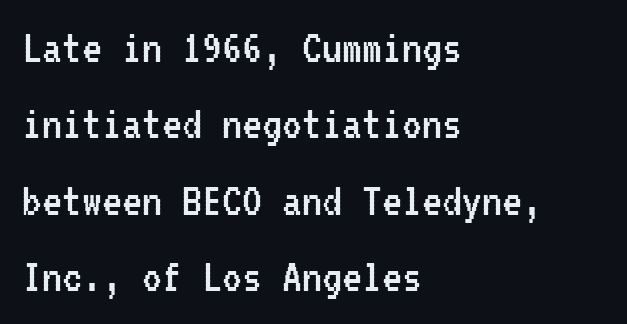
{"serif": "no", "italic": "no", "bold": "no", "weight": "regular", "width": "condensed", "stroke_contrast": "low", "x_height": "medium", "monospaced": "yes", "underline": "no", "align": "left", "line_spacing": "normal", "line_spacing_ratio": 1.53, "letter_spacing": "normal", "letter_spacing_em": 0.0, "glyph_px": 50}
